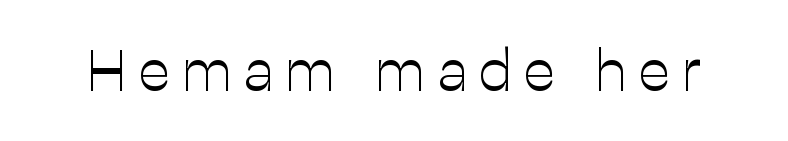
Q: Is the text bold? A: No.
Q: Is the text italic (slanted)? A: No, it is upright.
Q: Is the typeface a serif or a sans-serif typeface? A: Sans-serif.
Q: Is the text underlined? A: No.
Q: Is the spacing between letters normal or unusually wide? A: Unusually wide.
Q: Width (condensed, normal, or wide)? A: Normal.
Q: Stroke contrast? A: Low.
Q: x-height? A: Medium.
Q: Monospaced? A: No.
